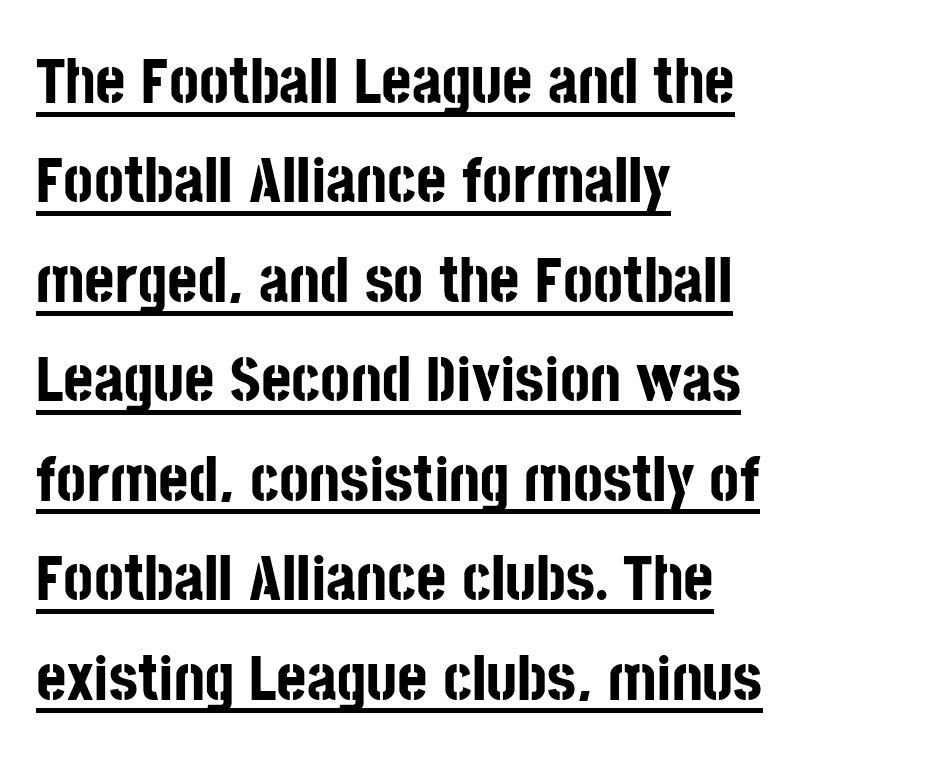
The image shows 65 px bold, condensed sans-serif type, upright; set left-aligned, normal line spacing (1.53x), normal letter spacing, underlined; low stroke contrast and a large x-height.
